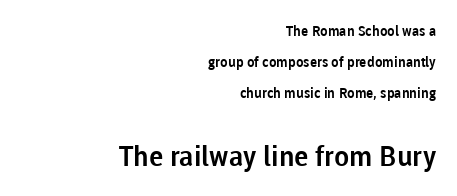
Unlike a traditional serif, this face leaves its strokes unadorned. Horizontally, the lines are justified to the trailing edge only. Think of a printed novel: that variable character pitch is what you see here. Between one letter and the next there's only the usual sliver of space. Upright lettering throughout. Visually, the bottom section dominates because its glyphs are scaled up.
